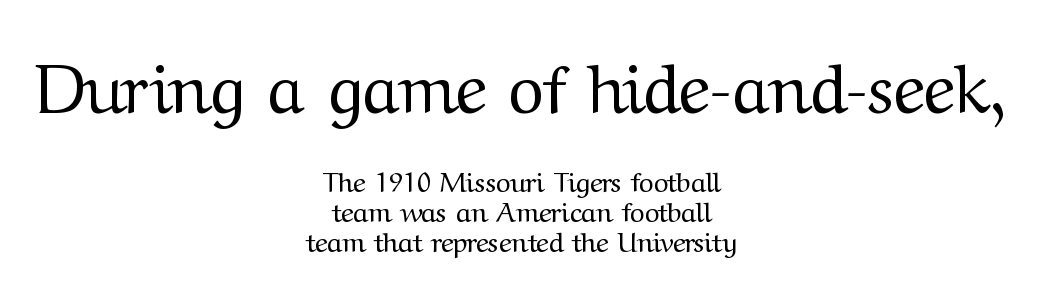
The image shows 69 px regular-weight serif type, upright; set centered, tight line spacing (1.07x), normal letter spacing, not underlined; the first (top) block is 2.46x larger; medium stroke contrast and a medium x-height.
